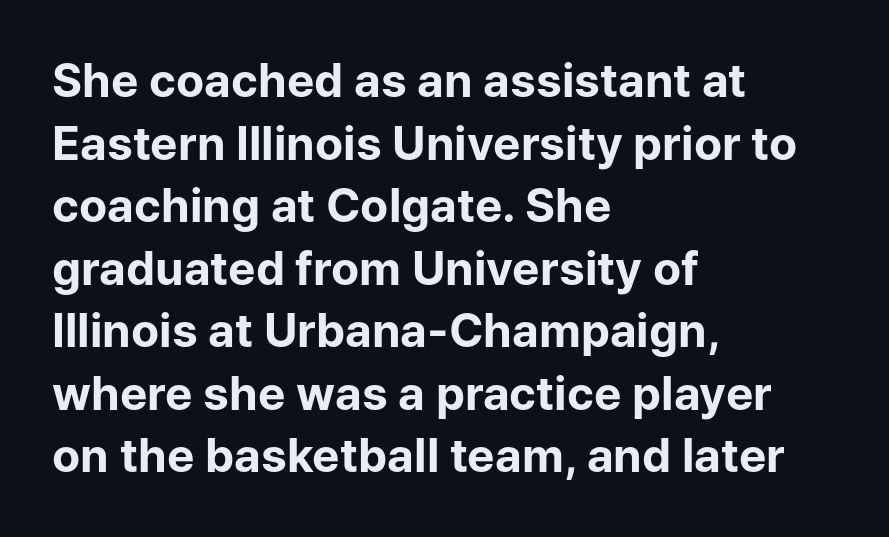
{"serif": "no", "italic": "no", "bold": "yes", "weight": "bold", "width": "normal", "stroke_contrast": "low", "x_height": "medium", "monospaced": "no", "underline": "no", "align": "left", "line_spacing": "normal", "line_spacing_ratio": 1.36, "letter_spacing": "normal", "letter_spacing_em": 0.0, "glyph_px": 46}
